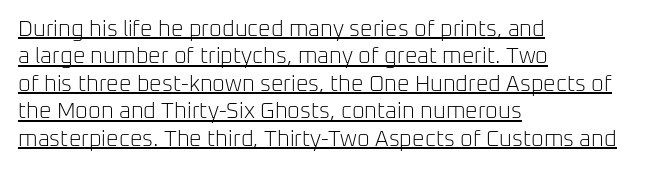
{"italic": "no", "bold": "no", "underline": "yes", "align": "left", "line_spacing": "normal", "line_spacing_ratio": 1.25, "letter_spacing": "normal", "letter_spacing_em": 0.0, "glyph_px": 22}
